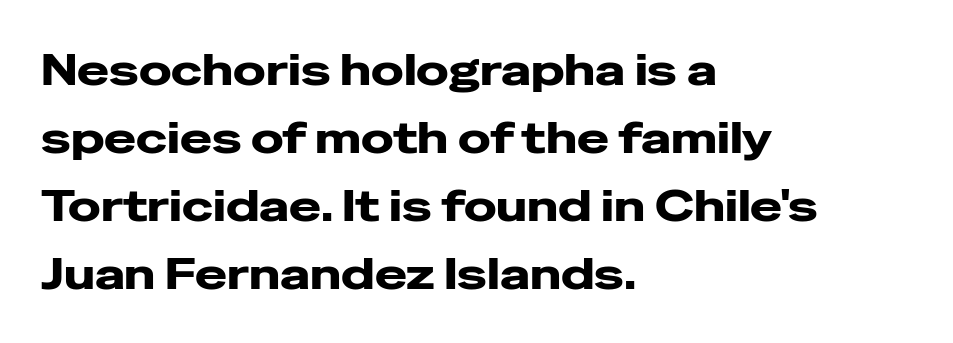
{"serif": "no", "italic": "no", "width": "wide", "stroke_contrast": "low", "x_height": "medium", "monospaced": "no", "underline": "no", "align": "left", "line_spacing": "normal", "line_spacing_ratio": 1.58, "letter_spacing": "normal", "letter_spacing_em": 0.0, "glyph_px": 43}
